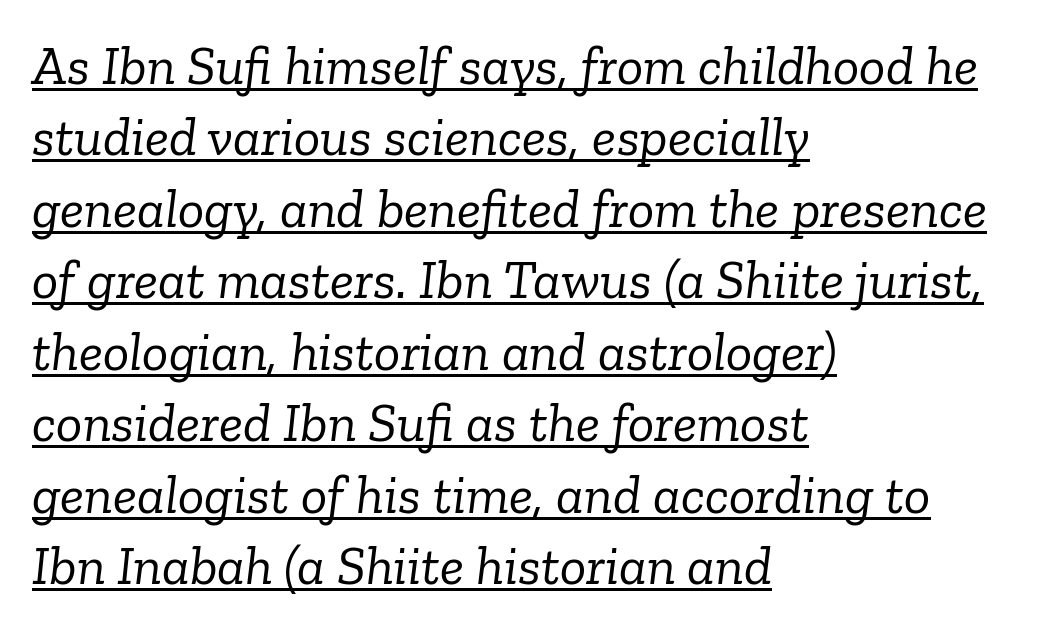
Q: Is the text bold? A: No.
Q: Is the text italic (slanted)? A: Yes, it leans right by about 6 degrees.
Q: Is the typeface a serif or a sans-serif typeface? A: Serif.
Q: Is the text underlined? A: Yes.
Q: How is the paragraph aligned? A: Left-aligned.
Q: Is the spacing between letters normal or unusually wide? A: Normal.
Q: Is the spacing between lines tight, normal or loose? A: Normal.
Q: Width (condensed, normal, or wide)? A: Normal.
Q: Stroke contrast? A: Low.
Q: x-height? A: Medium.
Q: Monospaced? A: No.
